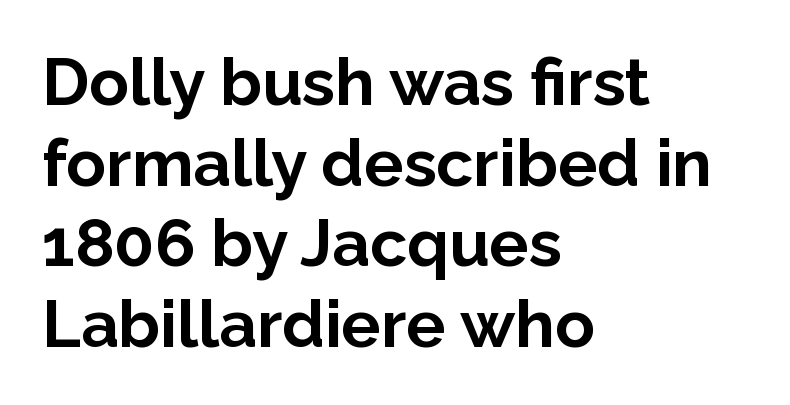
{"serif": "no", "italic": "no", "bold": "yes", "weight": "bold", "width": "normal", "stroke_contrast": "low", "x_height": "medium", "monospaced": "no", "underline": "no", "align": "left", "line_spacing_ratio": 1.22, "letter_spacing": "normal", "letter_spacing_em": 0.0, "glyph_px": 66}
